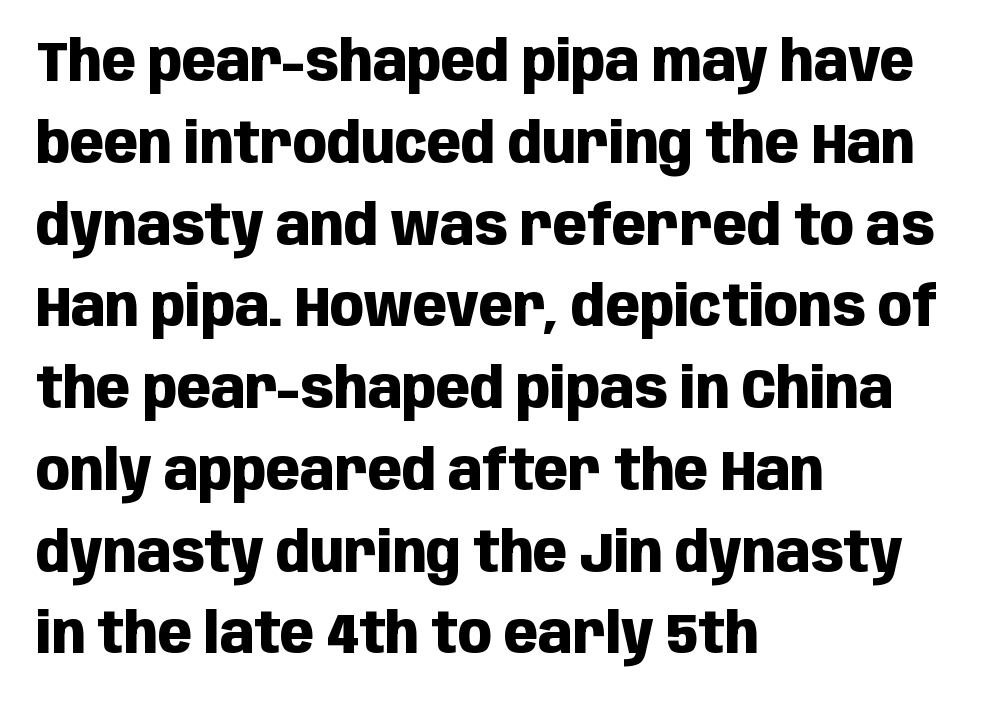
Notice how the passage keeps a crisp vertical edge on the left only. Vertically, the passage feels balanced, rows spaced as you'd expect. Type without underlining. The type sits square on the baseline with zero lean. Stroke thickness is high; the sample reads as a true bold.
